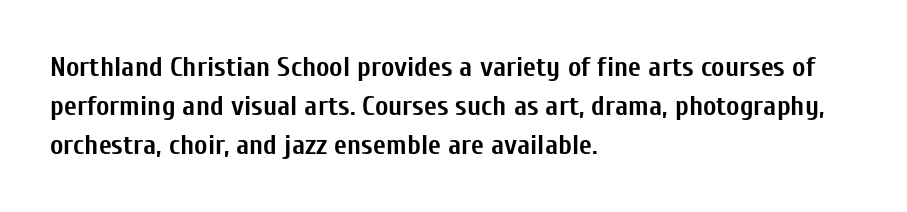
Casual observation: everything's shoved over to the left. Notice how descenders clear the ascenders below comfortably — that's standard leading. Each glyph is drawn with heavy, bold strokes. There is no visible air inserted between adjacent glyphs.
